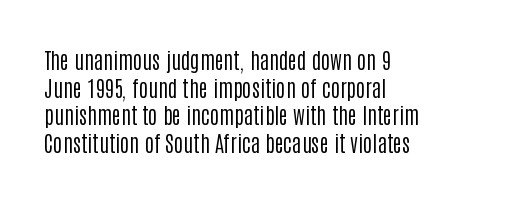
{"italic": "no", "bold": "no", "underline": "no", "align": "left", "line_spacing": "normal", "line_spacing_ratio": 1.26, "letter_spacing": "normal", "letter_spacing_em": 0.0, "glyph_px": 22}
